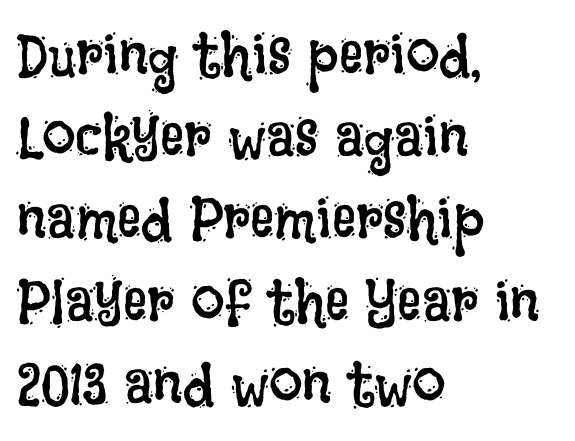
Lines of text with bare space underneath. Left-aligned paragraph, ragged on the right. Successive baselines arrive at the customary interval. Glyph-to-glyph distance matches everyday printed text.
